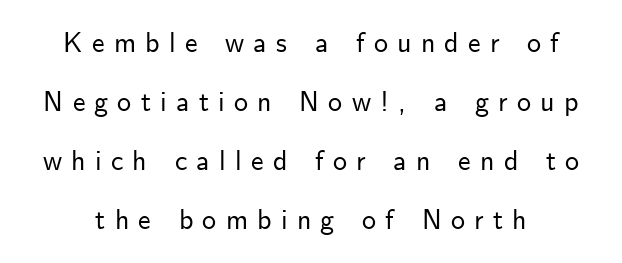
Q: Is the text italic (slanted)? A: No, it is upright.
Q: Is the typeface a serif or a sans-serif typeface? A: Sans-serif.
Q: Is the text underlined? A: No.
Q: Is the spacing between letters normal or unusually wide? A: Unusually wide.
Q: Is the spacing between lines tight, normal or loose? A: Loose.
Q: Width (condensed, normal, or wide)? A: Normal.
Q: Stroke contrast? A: Low.
Q: x-height? A: Small.
Q: Monospaced? A: No.
